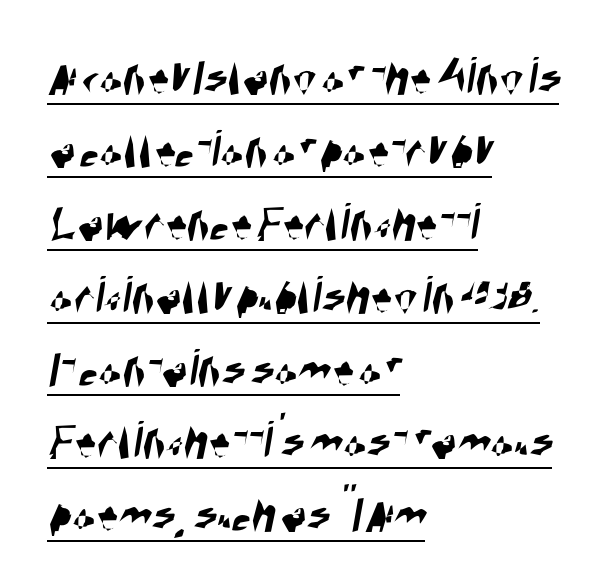
Q: Is the typeface a serif or a sans-serif typeface? A: Sans-serif.
Q: Is the text underlined? A: Yes.
Q: How is the paragraph aligned? A: Left-aligned.
Q: Is the spacing between letters normal or unusually wide? A: Normal.
Q: Is the spacing between lines tight, normal or loose? A: Normal.
Q: Width (condensed, normal, or wide)? A: Condensed.
Q: Stroke contrast? A: High.
Q: x-height? A: Large.
Q: Monospaced? A: No.
